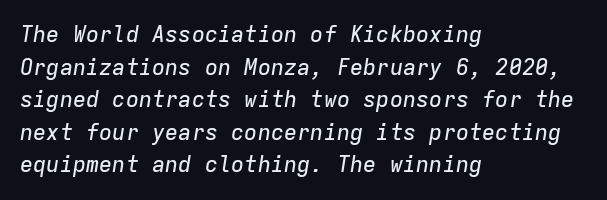
Q: Is the text italic (slanted)? A: Yes, it leans right by about 9 degrees.
Q: Is the text underlined? A: No.
Q: How is the paragraph aligned? A: Left-aligned.
Q: Is the spacing between letters normal or unusually wide? A: Normal.
Q: Is the spacing between lines tight, normal or loose? A: Normal.
